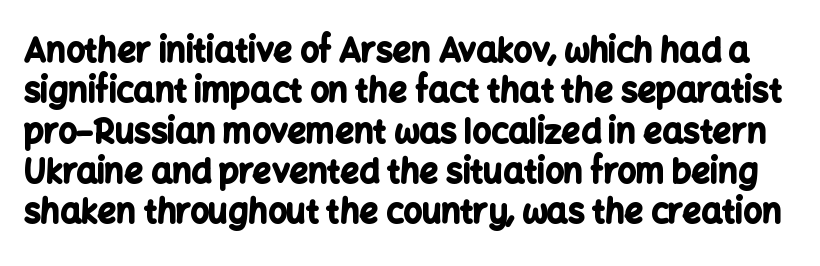
{"serif": "no", "italic": "no", "bold": "yes", "weight": "bold", "width": "normal", "stroke_contrast": "low", "x_height": "medium", "monospaced": "no", "underline": "no", "line_spacing_ratio": 1.22, "letter_spacing": "normal", "letter_spacing_em": 0.0, "glyph_px": 33}
